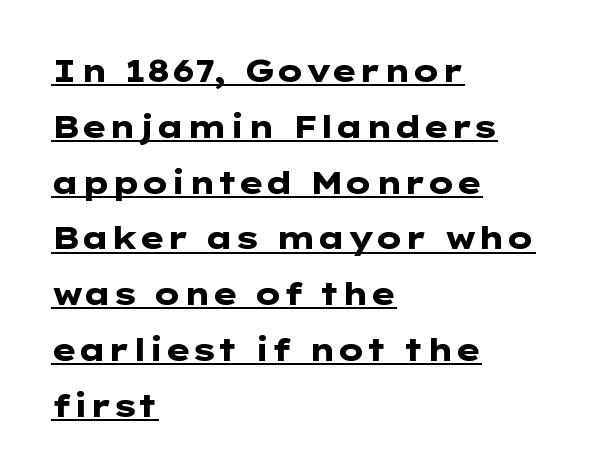
{"serif": "no", "italic": "no", "bold": "yes", "weight": "heavy", "width": "wide", "stroke_contrast": "low", "x_height": "medium", "underline": "yes", "align": "left", "line_spacing_ratio": 1.8, "letter_spacing": "normal", "letter_spacing_em": 0.0, "glyph_px": 31}
